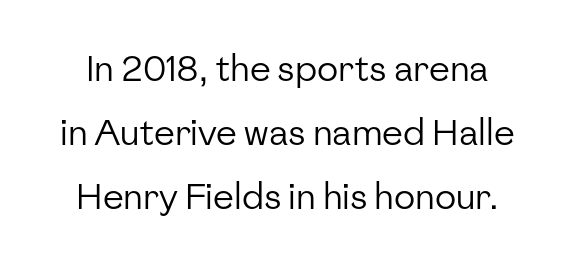
{"serif": "no", "italic": "no", "bold": "no", "weight": "regular", "width": "normal", "stroke_contrast": "low", "x_height": "medium", "monospaced": "no", "underline": "no", "line_spacing_ratio": 1.83, "letter_spacing": "normal", "letter_spacing_em": 0.0, "glyph_px": 35}
